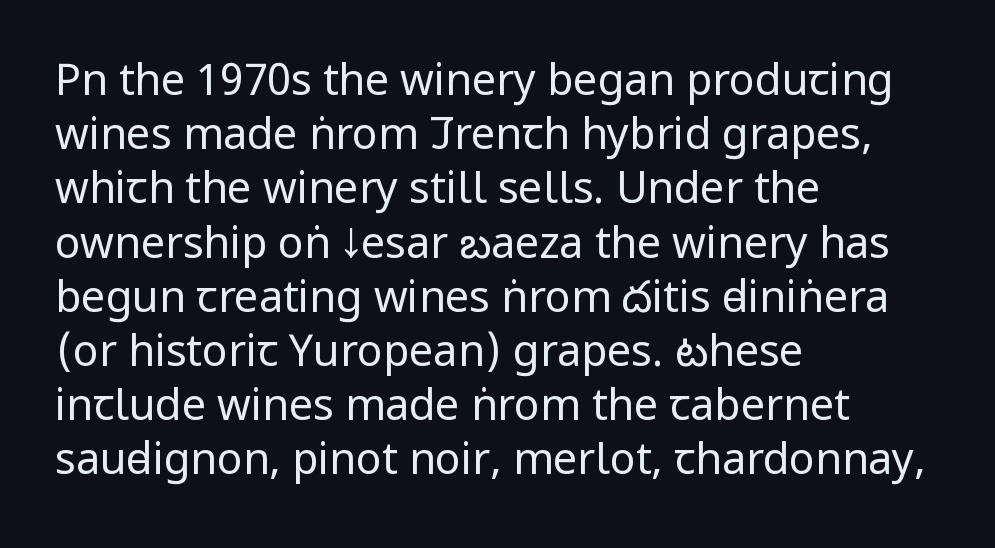
The font family rendered here belongs to the sans-serif group. Inter-character spacing is left at the font's built-in metrics. The string is rendered with underlining switched off. The space between consecutive lines is moderate.
